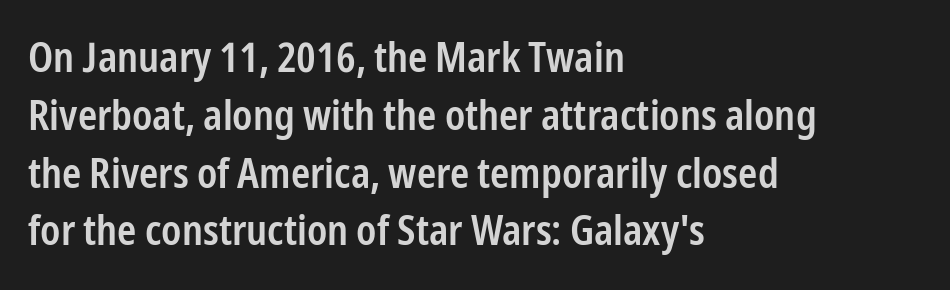
Q: Is the text bold? A: Semi-bold.
Q: Is the text italic (slanted)? A: No, it is upright.
Q: Is the typeface a serif or a sans-serif typeface? A: Sans-serif.
Q: Is the text underlined? A: No.
Q: How is the paragraph aligned? A: Left-aligned.
Q: Is the spacing between letters normal or unusually wide? A: Normal.
Q: Is the spacing between lines tight, normal or loose? A: Normal.
Q: Width (condensed, normal, or wide)? A: Condensed.
Q: Stroke contrast? A: Low.
Q: x-height? A: Medium.
Q: Monospaced? A: No.
